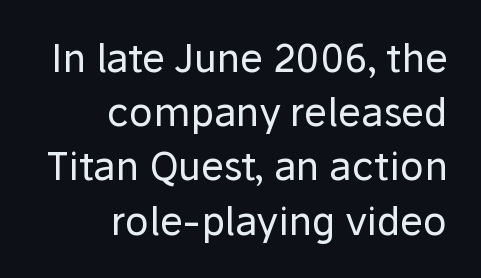
The cut favours lightness, reaching ordinary text weight at its darkest. Is this a fixed-width face? No — the glyphs have proportional, varying widths. The letterforms sit shoulder to shoulder at normal distance. Is there any slant? The stems are plumb.
